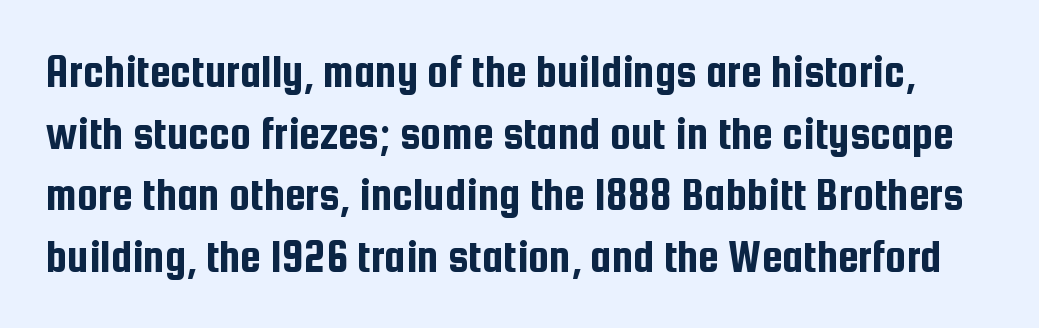
{"serif": "no", "italic": "no", "width": "condensed", "stroke_contrast": "low", "x_height": "medium", "monospaced": "no", "underline": "no", "line_spacing": "normal", "line_spacing_ratio": 1.31, "letter_spacing": "normal", "letter_spacing_em": 0.0, "glyph_px": 47}
